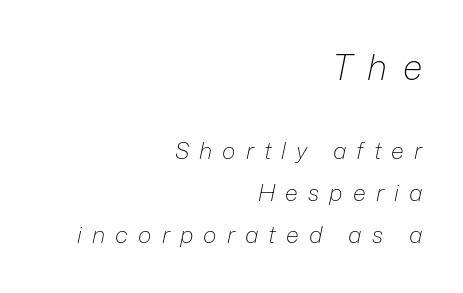
Q: Is the text bold? A: No.
Q: Is the text italic (slanted)? A: Yes, it leans right by about 12 degrees.
Q: Is the text underlined? A: No.
Q: How is the paragraph aligned? A: Right-aligned.
Q: Is the spacing between letters normal or unusually wide? A: Unusually wide.
Q: Which block of text is set in a larger size, the first (top) or the second (bottom)? A: The first (top) one.
Q: Width (condensed, normal, or wide)? A: Normal.
Q: Stroke contrast? A: Low.
Q: x-height? A: Medium.
Q: Monospaced? A: No.
